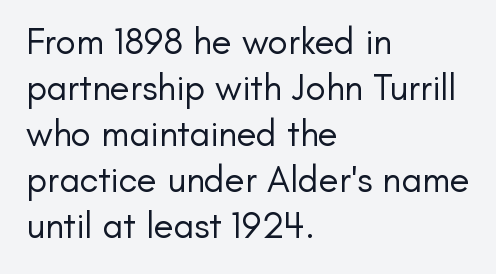
{"serif": "no", "italic": "no", "bold": "no", "weight": "regular", "width": "normal", "stroke_contrast": "low", "x_height": "small", "monospaced": "no", "underline": "no", "align": "left", "line_spacing_ratio": 1.24, "letter_spacing": "normal", "letter_spacing_em": 0.0, "glyph_px": 37}
